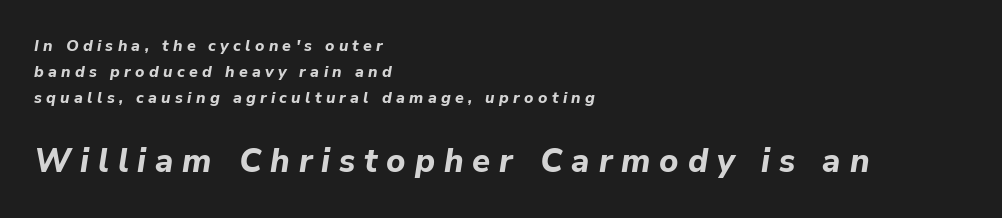
The designer left line spacing at the default. Heft: maximum for text — a bold. Every row of glyphs begins at an identical x-position on the left. Bigger letters appear in the bottom chunk; the top chunk is reduced. Check the space under the baseline: it is left empty.
